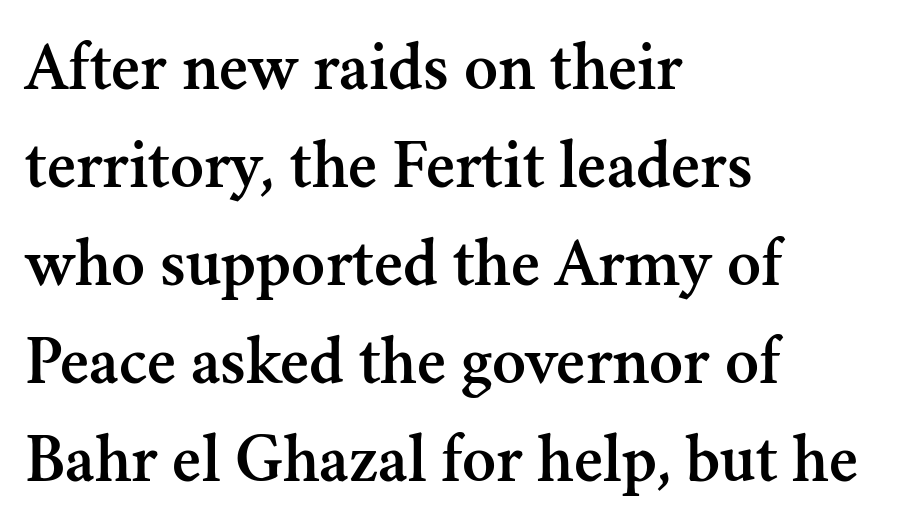
Q: Is the text italic (slanted)? A: No, it is upright.
Q: Is the typeface a serif or a sans-serif typeface? A: Serif.
Q: Is the text underlined? A: No.
Q: How is the paragraph aligned? A: Left-aligned.
Q: Is the spacing between letters normal or unusually wide? A: Normal.
Q: Is the spacing between lines tight, normal or loose? A: Normal.
Q: Width (condensed, normal, or wide)? A: Normal.
Q: Stroke contrast? A: Medium.
Q: x-height? A: Small.
Q: Monospaced? A: No.
